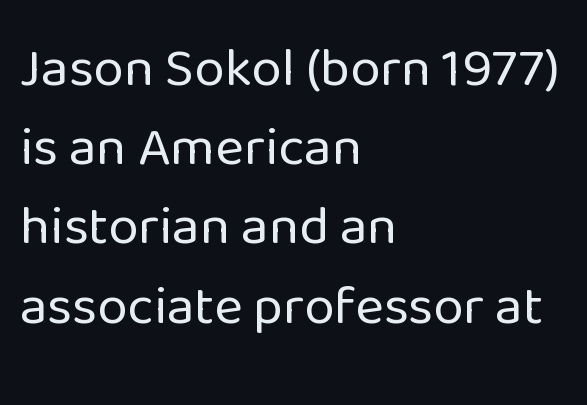
Q: Is the text bold? A: No.
Q: Is the text italic (slanted)? A: No, it is upright.
Q: Is the typeface a serif or a sans-serif typeface? A: Sans-serif.
Q: Is the text underlined? A: No.
Q: How is the paragraph aligned? A: Left-aligned.
Q: Is the spacing between letters normal or unusually wide? A: Normal.
Q: Is the spacing between lines tight, normal or loose? A: Normal.
Q: Width (condensed, normal, or wide)? A: Normal.
Q: Stroke contrast? A: Low.
Q: x-height? A: Medium.
Q: Monospaced? A: No.
